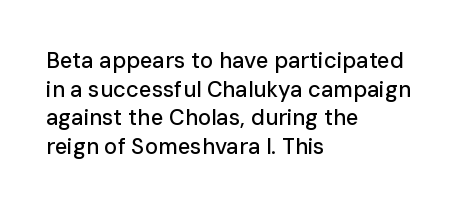
Q: Is the text italic (slanted)? A: No, it is upright.
Q: Is the text underlined? A: No.
Q: How is the paragraph aligned? A: Left-aligned.
Q: Is the spacing between letters normal or unusually wide? A: Normal.
Q: Is the spacing between lines tight, normal or loose? A: Normal.
